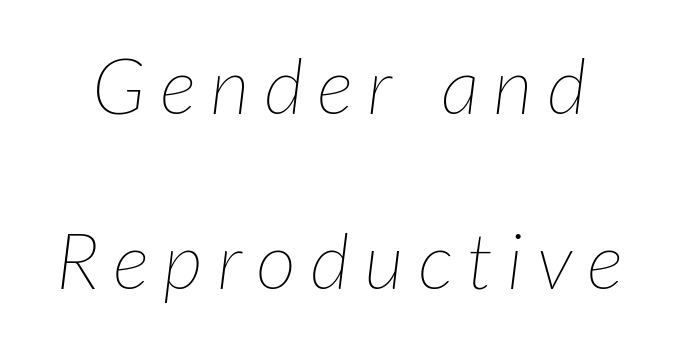
The image shows 78 px thin type, italic (leaning right); set loose line spacing (2.25x), not underlined; low stroke contrast and a medium x-height.
